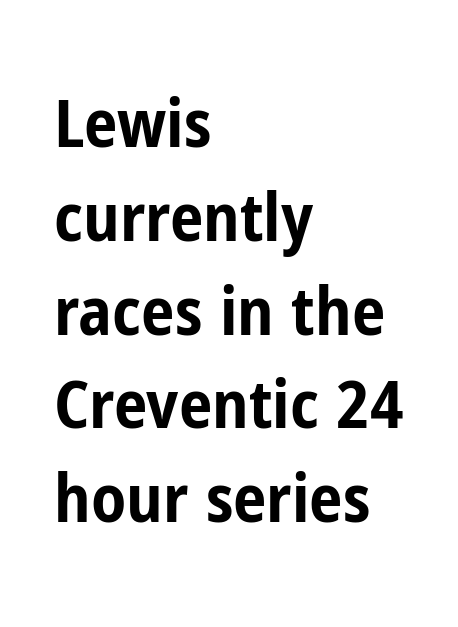
Q: Is the text bold? A: Yes.
Q: Is the text italic (slanted)? A: No, it is upright.
Q: Is the typeface a serif or a sans-serif typeface? A: Sans-serif.
Q: Is the text underlined? A: No.
Q: How is the paragraph aligned? A: Left-aligned.
Q: Is the spacing between letters normal or unusually wide? A: Normal.
Q: Is the spacing between lines tight, normal or loose? A: Normal.
Q: Width (condensed, normal, or wide)? A: Condensed.
Q: Stroke contrast? A: Low.
Q: x-height? A: Medium.
Q: Monospaced? A: No.
